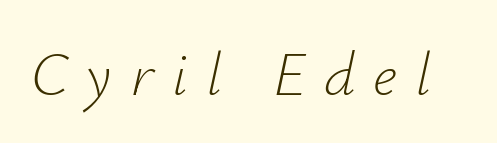
Is the letter spacing exaggerated? Yes — the characters are pushed far apart. Here the designer chose a conventional face with non-uniform glyph widths. Nothing heavy about these letters — not bold at all. Underlining? Definitely not there. Slant detected: the letters are inclined.
